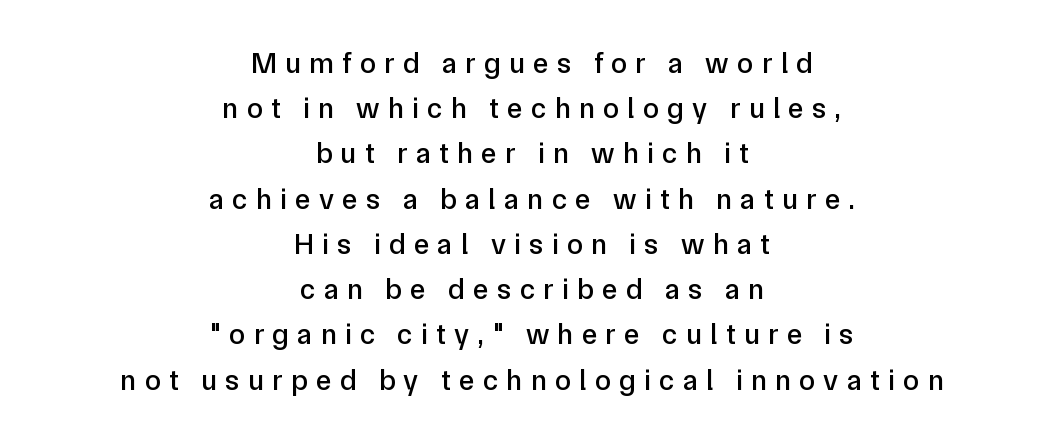
{"serif": "no", "italic": "no", "width": "normal", "stroke_contrast": "low", "x_height": "medium", "monospaced": "no", "underline": "no", "align": "center", "line_spacing": "normal", "line_spacing_ratio": 1.56, "letter_spacing": "wide", "letter_spacing_em": 0.29, "glyph_px": 29}
